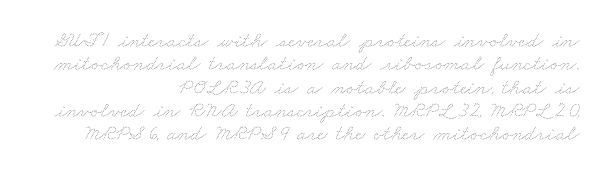
{"bold": "no", "underline": "no", "align": "right", "line_spacing": "tight", "line_spacing_ratio": 1.06, "letter_spacing": "normal", "letter_spacing_em": 0.0, "glyph_px": 22}
